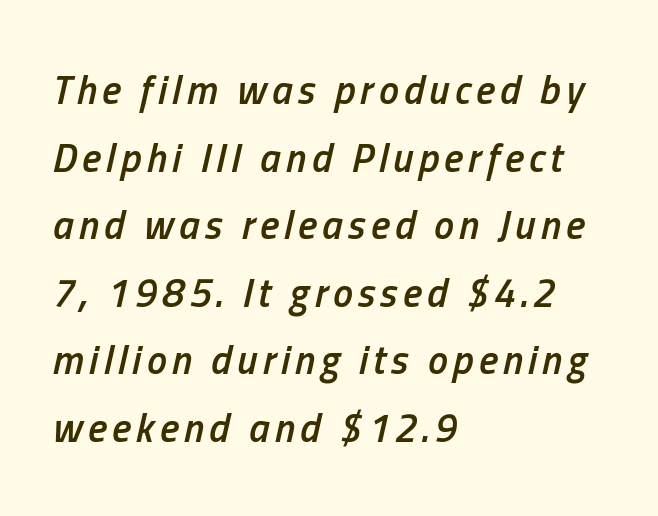
Q: Is the text bold? A: Semi-bold.
Q: Is the text italic (slanted)? A: Yes, it leans right by about 13 degrees.
Q: Is the text underlined? A: No.
Q: How is the paragraph aligned? A: Left-aligned.
Q: Is the spacing between lines tight, normal or loose? A: Normal.
Q: Width (condensed, normal, or wide)? A: Condensed.
Q: Stroke contrast? A: Low.
Q: x-height? A: Medium.
Q: Monospaced? A: No.
